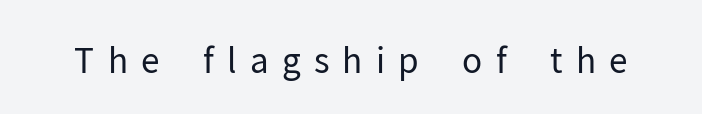
Q: Is the text bold? A: No.
Q: Is the text italic (slanted)? A: No, it is upright.
Q: Is the typeface a serif or a sans-serif typeface? A: Sans-serif.
Q: Is the text underlined? A: No.
Q: Is the spacing between letters normal or unusually wide? A: Unusually wide.
Q: Width (condensed, normal, or wide)? A: Normal.
Q: Stroke contrast? A: Low.
Q: x-height? A: Medium.
Q: Monospaced? A: No.
